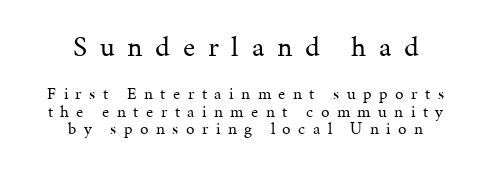
Are there feet on the stems? There are — it's a serif. Tracking here is generous; glyphs stand well apart from one another. Underlining? Definitely not there. These lines are rendered in a variable-pitch font.
